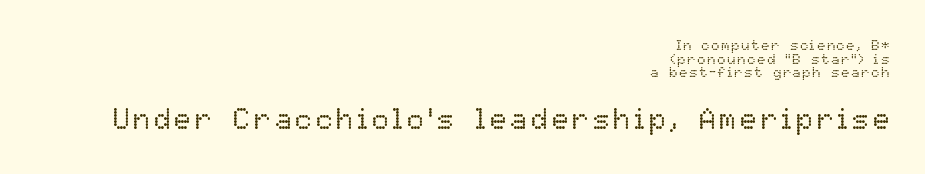
{"italic": "no", "bold": "no", "weight": "regular", "width": "normal", "stroke_contrast": "low", "x_height": "medium", "monospaced": "no", "underline": "no", "align": "right", "line_spacing": "tight", "line_spacing_ratio": 0.97, "larger_block": "second", "size_ratio": 2.07, "glyph_px": 29}
